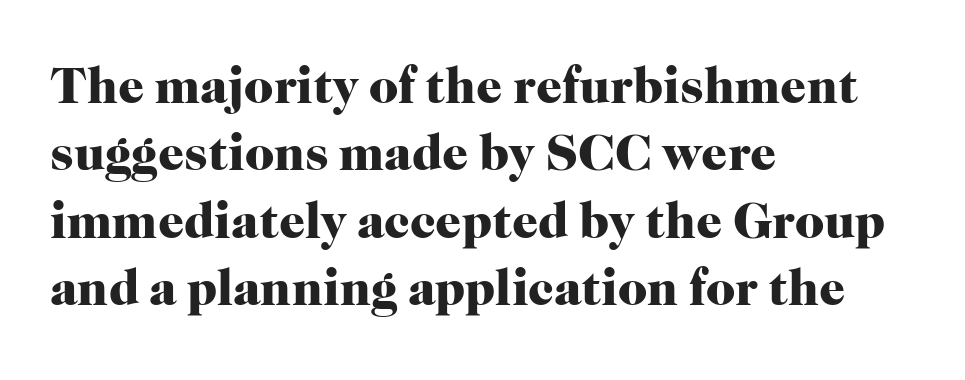
The glyphs have the mass of a bold cut. Decoration check: the copy has no underline. Leading matches the norm, producing a regular column. This sample uses plain, unmodified letter spacing. Upright lettering throughout.
